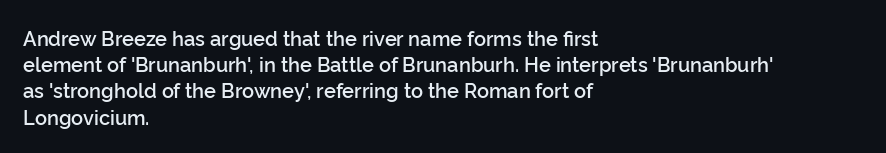
{"italic": "no", "bold": "semi", "underline": "no", "align": "left", "line_spacing": "normal", "line_spacing_ratio": 1.31, "letter_spacing": "normal", "letter_spacing_em": 0.0, "glyph_px": 20}
